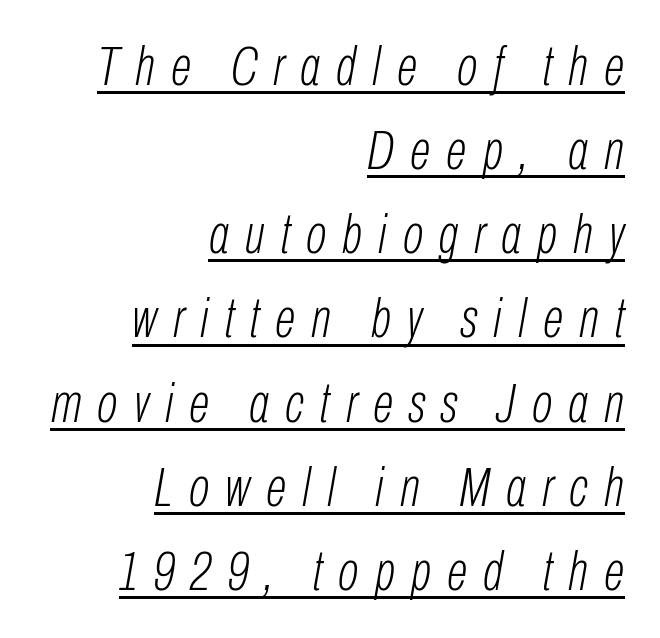
Successive baselines arrive at the customary interval. A light-to-regular cut is what we see here. The setting favours the right margin, as signatures and pull-quotes sometimes do. Somebody hit Ctrl+U on this one — the words are underlined.
